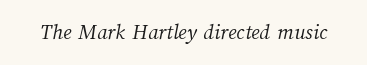
Students, note that the glyphs here touch the page at normal intervals. Any mark beneath the type? The region is blank. Is this a heavy cut? Hardly; it is regular or lighter.
